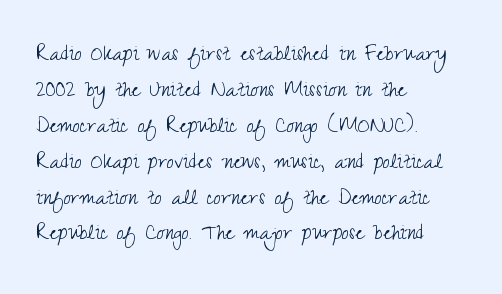
Q: Is the text bold? A: No.
Q: Is the text italic (slanted)? A: No, it is upright.
Q: Is the text underlined? A: No.
Q: How is the paragraph aligned? A: Left-aligned.
Q: Is the spacing between letters normal or unusually wide? A: Normal.
Q: Is the spacing between lines tight, normal or loose? A: Normal.
